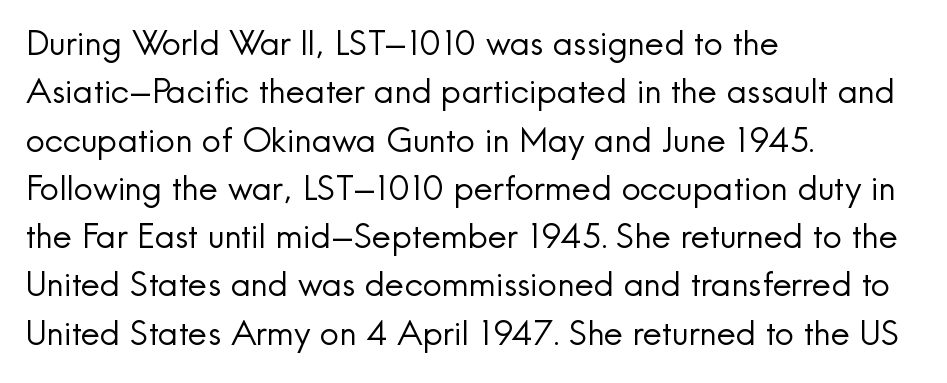
Q: Is the text bold? A: No.
Q: Is the text italic (slanted)? A: No, it is upright.
Q: Is the typeface a serif or a sans-serif typeface? A: Sans-serif.
Q: Is the text underlined? A: No.
Q: How is the paragraph aligned? A: Left-aligned.
Q: Is the spacing between letters normal or unusually wide? A: Normal.
Q: Is the spacing between lines tight, normal or loose? A: Normal.
Q: Width (condensed, normal, or wide)? A: Normal.
Q: x-height? A: Small.
Q: Monospaced? A: No.
